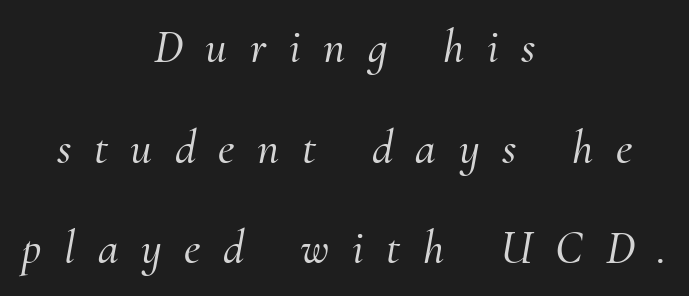
Q: Is the text italic (slanted)? A: Yes, it leans right by about 10 degrees.
Q: Is the typeface a serif or a sans-serif typeface? A: Serif.
Q: Is the text underlined? A: No.
Q: How is the paragraph aligned? A: Centered.
Q: Is the spacing between letters normal or unusually wide? A: Unusually wide.
Q: Is the spacing between lines tight, normal or loose? A: Loose.
Q: Width (condensed, normal, or wide)? A: Normal.
Q: Stroke contrast? A: Medium.
Q: x-height? A: Small.
Q: Monospaced? A: No.
